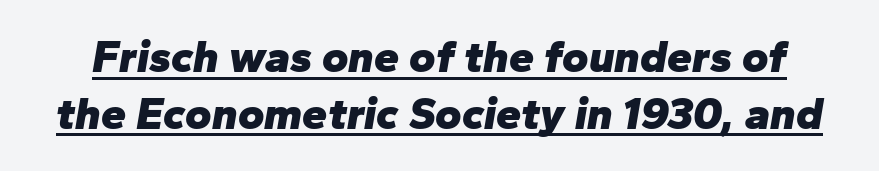
The letters sit at their default tracking, neither squeezed nor spread. This is underlined copy, the kind a proofreader might mark for attention. Slant detected: the letters are inclined. Whoever set this chose a conventional vertical rhythm. Varying glyph widths throughout — classic text-font behaviour.
